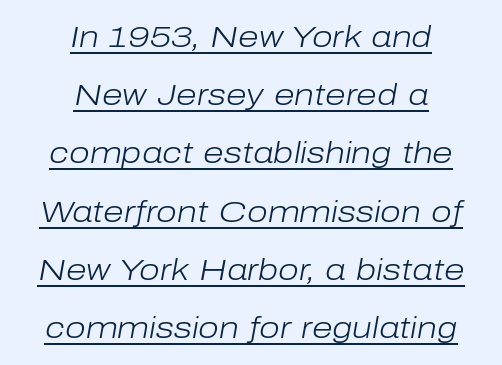
{"italic": "yes", "lean": "right", "slant_degrees": 10, "bold": "no", "weight": "light", "width": "normal", "stroke_contrast": "low", "x_height": "medium", "monospaced": "no", "underline": "yes", "align": "center", "line_spacing": "loose", "line_spacing_ratio": 1.94, "letter_spacing": "normal", "letter_spacing_em": 0.0, "glyph_px": 30}
